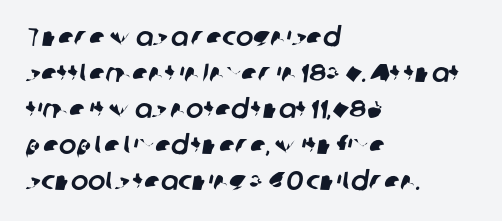
{"underline": "no", "align": "left", "line_spacing": "normal", "line_spacing_ratio": 1.38, "letter_spacing": "normal", "letter_spacing_em": 0.0, "glyph_px": 26}
